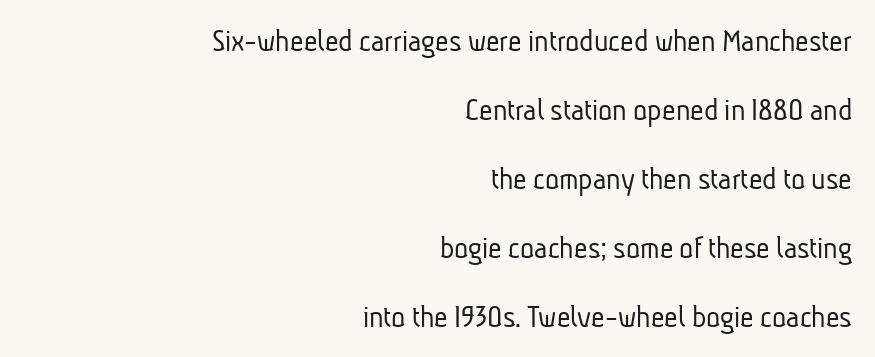
{"serif": "no", "bold": "no", "weight": "light", "width": "condensed", "stroke_contrast": "low", "x_height": "medium", "monospaced": "no", "underline": "no", "align": "right", "line_spacing": "loose", "line_spacing_ratio": 2.09, "letter_spacing": "normal", "letter_spacing_em": 0.0, "glyph_px": 33}
